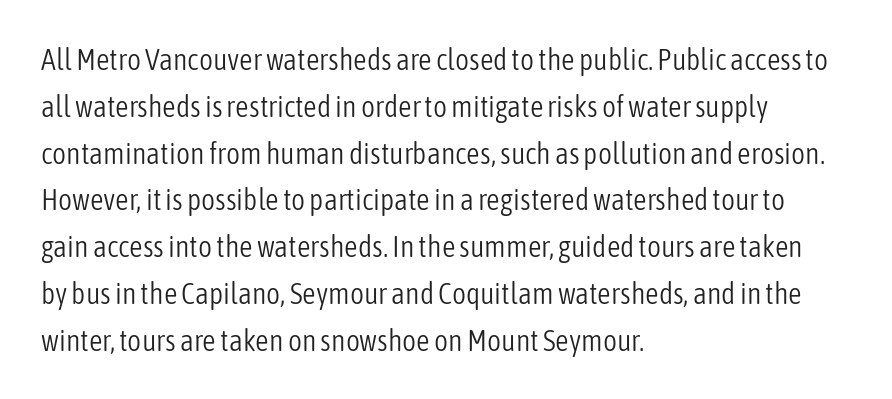
{"serif": "no", "italic": "no", "bold": "no", "weight": "light", "width": "condensed", "stroke_contrast": "low", "x_height": "medium", "monospaced": "no", "underline": "no", "align": "left", "line_spacing": "normal", "line_spacing_ratio": 1.56, "letter_spacing": "normal", "letter_spacing_em": 0.0, "glyph_px": 30}
